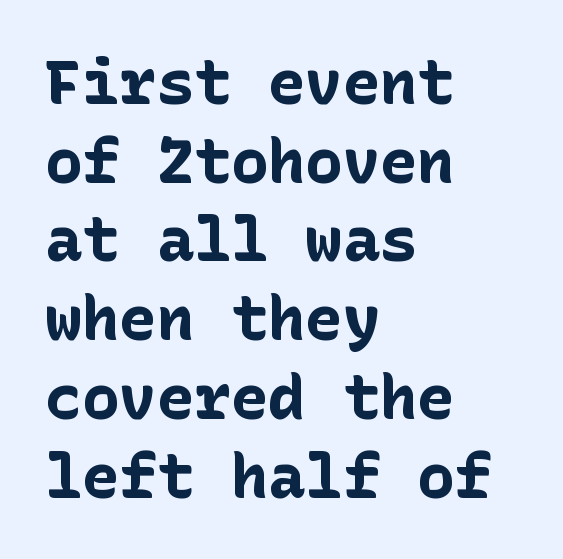
Q: Is the text bold? A: Yes.
Q: Is the text italic (slanted)? A: No, it is upright.
Q: Is the typeface a serif or a sans-serif typeface? A: Sans-serif.
Q: Is the text underlined? A: No.
Q: How is the paragraph aligned? A: Left-aligned.
Q: Is the spacing between letters normal or unusually wide? A: Normal.
Q: Is the spacing between lines tight, normal or loose? A: Normal.
Q: Width (condensed, normal, or wide)? A: Normal.
Q: Stroke contrast? A: Low.
Q: x-height? A: Medium.
